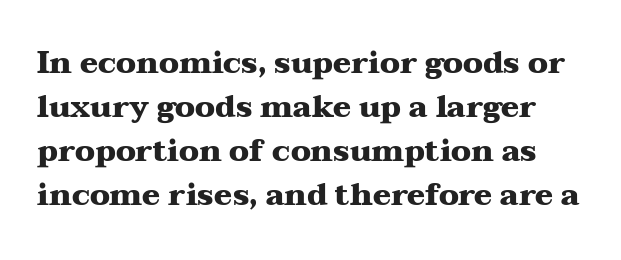
Emphasis by weight is at full strength: bold. The passage shown is typed in a proportional face where columns would drift. Type without underlining. The font family rendered here belongs to the serif group. The passage shown has conventional tracking throughout. Notice how the stems are strictly vertical — no italics here.
